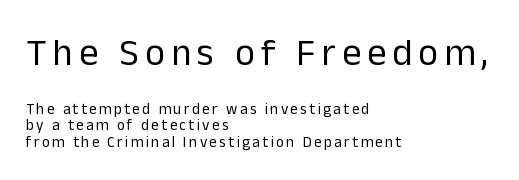
{"serif": "no", "italic": "no", "bold": "no", "weight": "regular", "width": "normal", "stroke_contrast": "low", "x_height": "medium", "monospaced": "no", "underline": "no", "align": "left", "line_spacing": "tight", "line_spacing_ratio": 1.09, "larger_block": "first", "size_ratio": 2.53, "glyph_px": 38}
